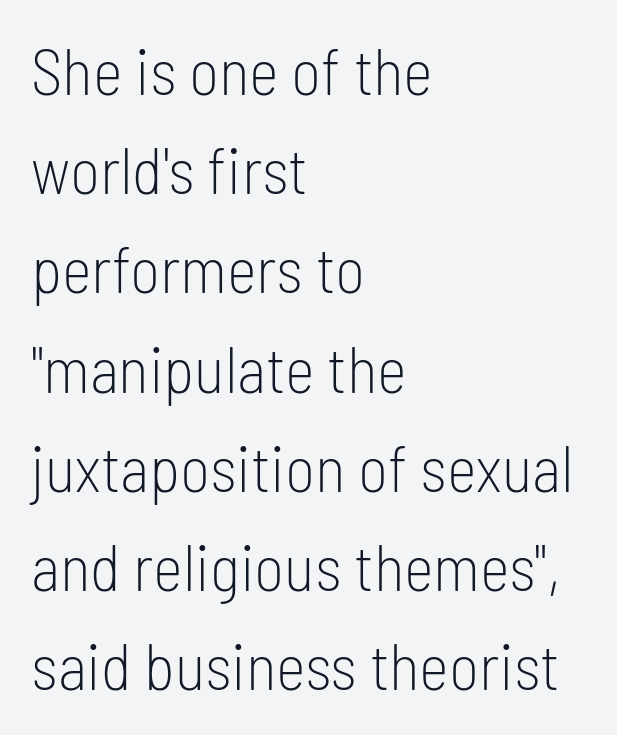
Vertical spacing — default. Glance below the letters and you will spot only blank space. Proportional: the letters do not fall into vertical columns. Examine the stroke ends and you'll find no serifs. This rendering uses left alignment, leaving the right contour irregular. Spacing between characters is what you'd get straight out of the box.
